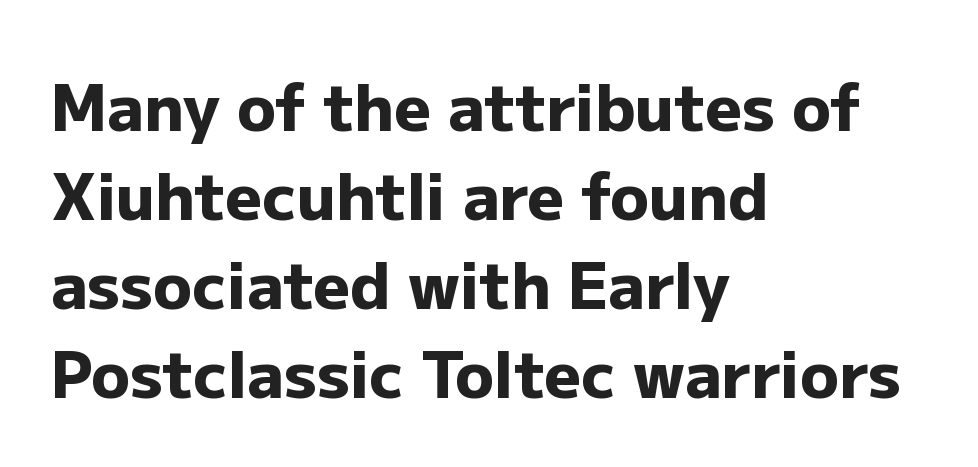
{"serif": "no", "italic": "no", "bold": "yes", "weight": "heavy", "width": "normal", "stroke_contrast": "low", "x_height": "medium", "monospaced": "no", "underline": "no", "align": "left", "line_spacing": "normal", "line_spacing_ratio": 1.39, "letter_spacing": "normal", "letter_spacing_em": 0.0, "glyph_px": 64}
